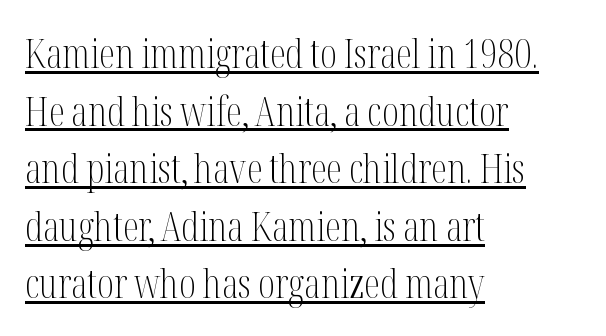
{"serif": "yes", "italic": "no", "bold": "no", "weight": "light", "width": "condensed", "stroke_contrast": "medium", "x_height": "medium", "monospaced": "no", "underline": "yes", "align": "left", "line_spacing": "normal", "line_spacing_ratio": 1.44, "letter_spacing": "normal", "letter_spacing_em": 0.0, "glyph_px": 40}
